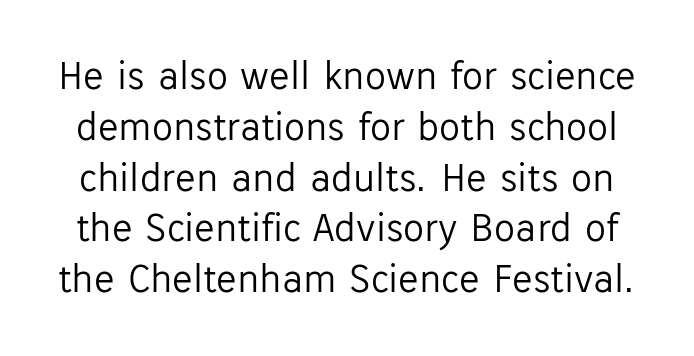
The image shows 42 px light sans-serif type, upright; set line spacing 1.21x, normal letter spacing, not underlined; low stroke contrast and a medium x-height.
